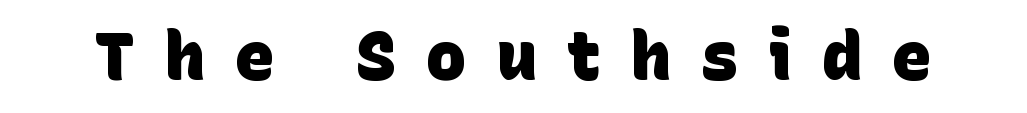
Has an underline been added? It has not. The strokes are fattened all the way to bold. The rendering shows plain stroke endings on the letterforms — a sans-serif design. This sample has the flowing, uneven cadence of proportional lettering. Here the glyphs are tracked loosely, breaking word shapes into spaced letters.
